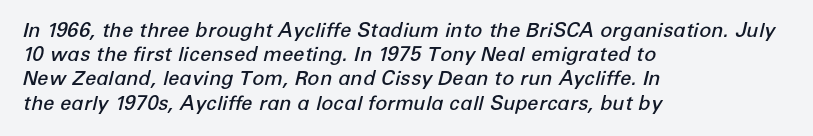
Notice how the passage keeps a crisp vertical edge on the left only. These lines keep a tight, regular rhythm from letter to letter. The string is rendered with underlining switched off. The typography opts for an oblique posture over an upright one. Typographic density is moderately raised because the face is semibold.
